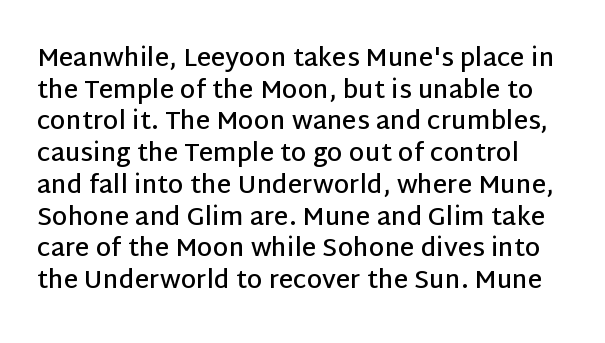
{"italic": "no", "bold": "semi", "underline": "no", "line_spacing": "normal", "line_spacing_ratio": 1.27, "letter_spacing": "normal", "letter_spacing_em": 0.0, "glyph_px": 25}
